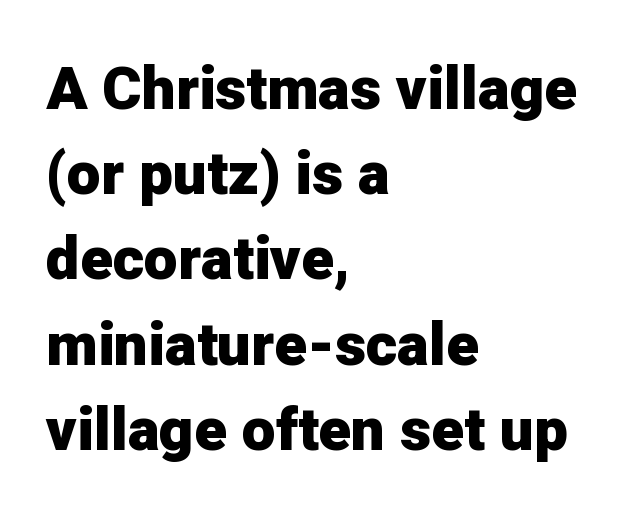
Q: Is the text bold? A: Yes.
Q: Is the text italic (slanted)? A: No, it is upright.
Q: Is the typeface a serif or a sans-serif typeface? A: Sans-serif.
Q: Is the text underlined? A: No.
Q: How is the paragraph aligned? A: Left-aligned.
Q: Is the spacing between letters normal or unusually wide? A: Normal.
Q: Is the spacing between lines tight, normal or loose? A: Normal.
Q: Width (condensed, normal, or wide)? A: Normal.
Q: Stroke contrast? A: Low.
Q: x-height? A: Medium.
Q: Monospaced? A: No.
